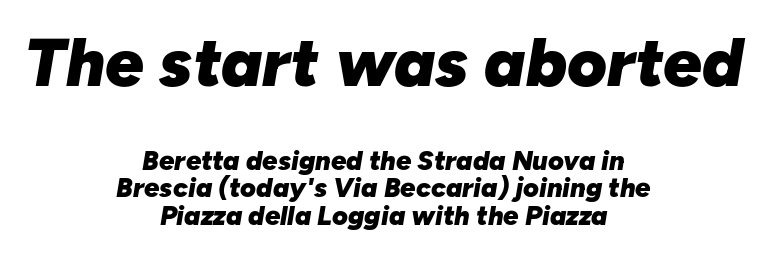
{"italic": "yes", "lean": "right", "slant_degrees": 10, "bold": "yes", "weight": "heavy", "width": "normal", "stroke_contrast": "low", "x_height": "medium", "monospaced": "no", "underline": "no", "align": "center", "line_spacing": "tight", "line_spacing_ratio": 1.01, "letter_spacing": "normal", "letter_spacing_em": 0.0, "larger_block": "first", "size_ratio": 2.52, "glyph_px": 68}
